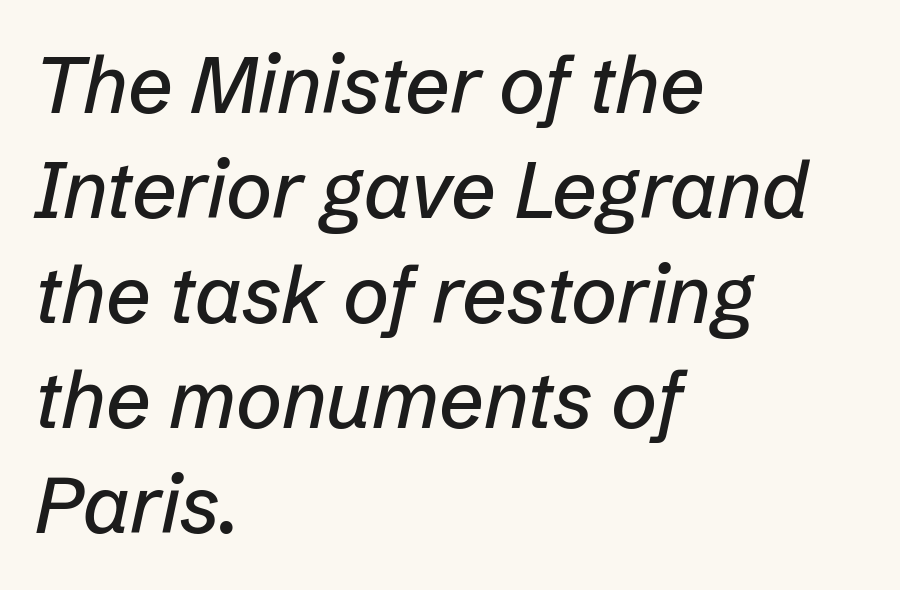
The image shows 79 px text type, italic (leaning right); set left-aligned, normal line spacing (1.33x), normal letter spacing, not underlined; low stroke contrast and a medium x-height.
